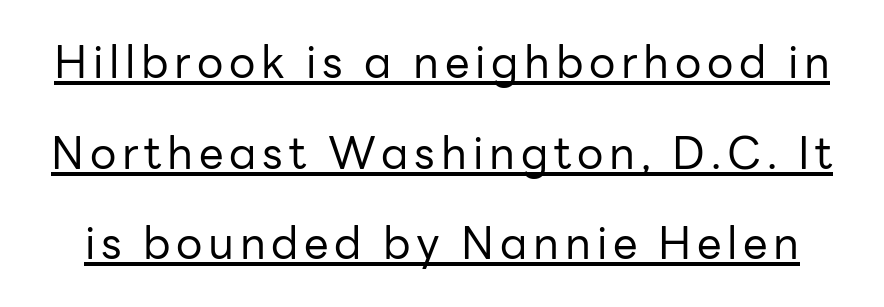
The image shows 44 px regular-weight sans-serif type, upright; set loose line spacing (2.06x), underlined; low stroke contrast and a medium x-height.
